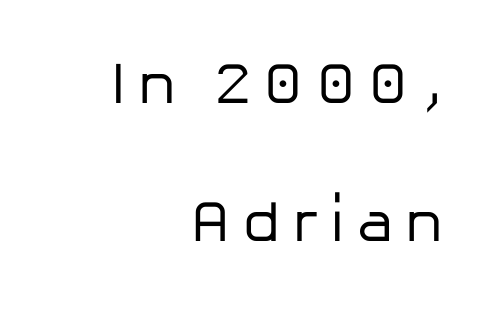
{"serif": "no", "italic": "no", "bold": "no", "weight": "regular", "width": "normal", "stroke_contrast": "low", "x_height": "medium", "monospaced": "no", "underline": "no", "align": "right", "line_spacing": "loose", "line_spacing_ratio": 2.38, "letter_spacing": "wide", "letter_spacing_em": 0.21, "glyph_px": 58}
